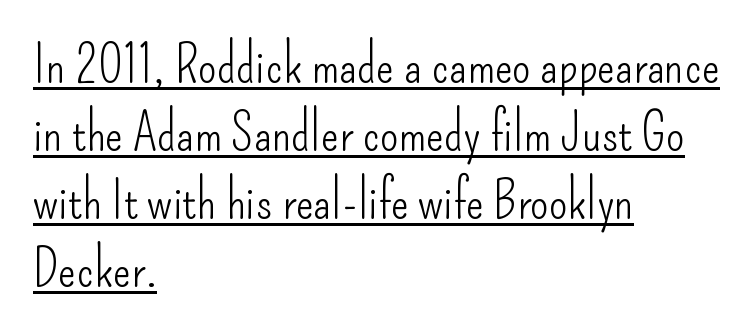
{"serif": "no", "italic": "no", "bold": "no", "weight": "light", "width": "condensed", "stroke_contrast": "low", "x_height": "small", "monospaced": "no", "underline": "yes", "align": "left", "line_spacing": "normal", "line_spacing_ratio": 1.28, "letter_spacing": "normal", "letter_spacing_em": 0.0, "glyph_px": 53}
